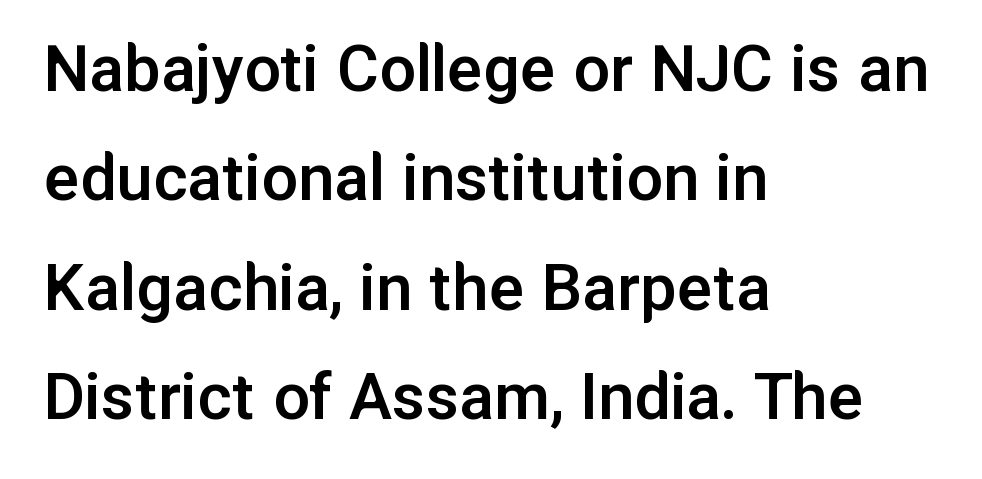
{"serif": "no", "italic": "no", "bold": "semi", "weight": "semibold", "width": "normal", "stroke_contrast": "low", "x_height": "medium", "monospaced": "no", "underline": "no", "align": "left", "line_spacing": "normal", "line_spacing_ratio": 1.5, "letter_spacing": "normal", "letter_spacing_em": 0.0, "glyph_px": 73}
